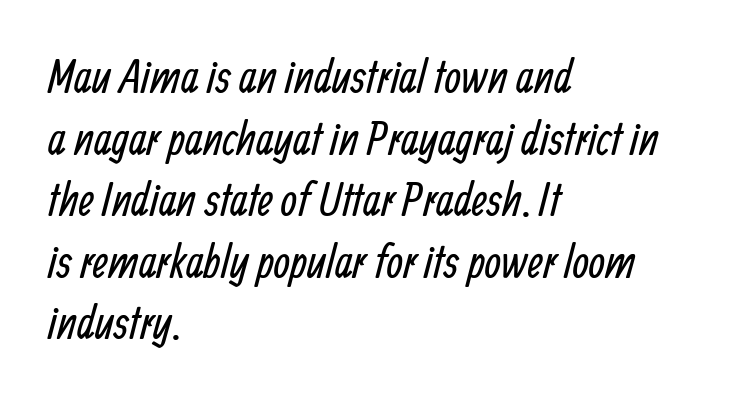
Q: Is the text bold? A: No.
Q: Is the typeface a serif or a sans-serif typeface? A: Sans-serif.
Q: Is the text underlined? A: No.
Q: How is the paragraph aligned? A: Left-aligned.
Q: Is the spacing between letters normal or unusually wide? A: Normal.
Q: Is the spacing between lines tight, normal or loose? A: Normal.
Q: Width (condensed, normal, or wide)? A: Condensed.
Q: Stroke contrast? A: Low.
Q: x-height? A: Medium.
Q: Monospaced? A: No.
